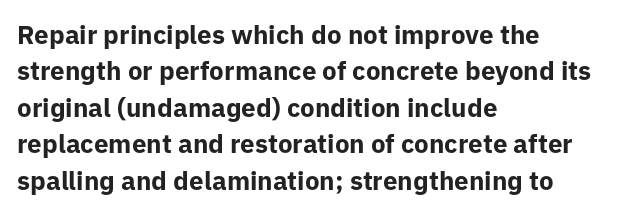
The image shows 26 px bold type, upright; set left-aligned, normal line spacing (1.4x), normal letter spacing, not underlined.
